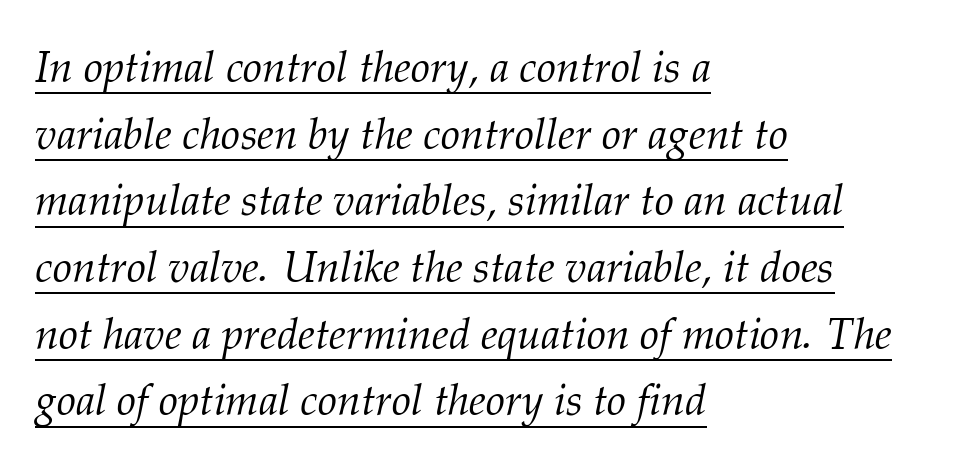
Q: Is the text bold? A: No.
Q: Is the text italic (slanted)? A: Yes, it leans right by about 12 degrees.
Q: Is the typeface a serif or a sans-serif typeface? A: Serif.
Q: Is the text underlined? A: Yes.
Q: How is the paragraph aligned? A: Left-aligned.
Q: Is the spacing between letters normal or unusually wide? A: Normal.
Q: Is the spacing between lines tight, normal or loose? A: Normal.
Q: Width (condensed, normal, or wide)? A: Normal.
Q: Stroke contrast? A: Medium.
Q: x-height? A: Medium.
Q: Monospaced? A: No.
